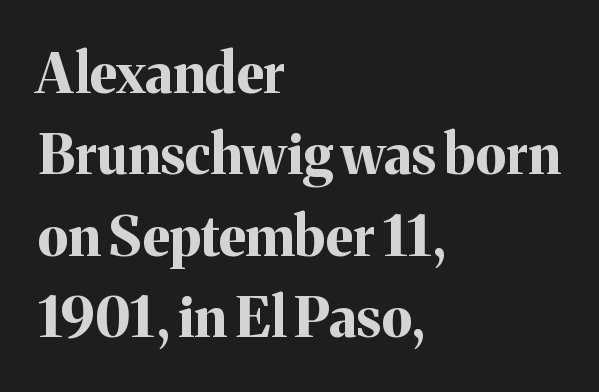
Q: Is the text bold? A: Yes.
Q: Is the text italic (slanted)? A: No, it is upright.
Q: Is the typeface a serif or a sans-serif typeface? A: Serif.
Q: Is the text underlined? A: No.
Q: How is the paragraph aligned? A: Left-aligned.
Q: Is the spacing between letters normal or unusually wide? A: Normal.
Q: Is the spacing between lines tight, normal or loose? A: Normal.
Q: Width (condensed, normal, or wide)? A: Normal.
Q: Stroke contrast? A: Medium.
Q: x-height? A: Medium.
Q: Monospaced? A: No.
